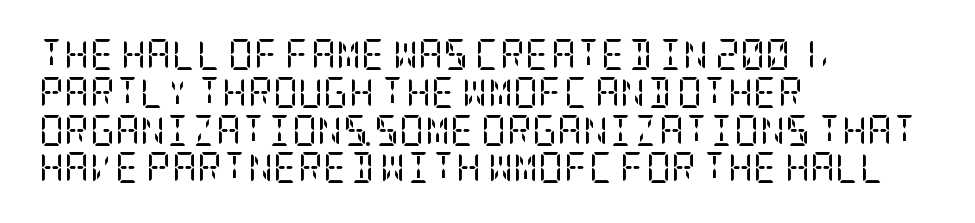
{"serif": "yes", "italic": "no", "bold": "no", "weight": "regular", "width": "condensed", "stroke_contrast": "low", "x_height": "large", "underline": "no", "align": "left", "line_spacing_ratio": 1.22, "letter_spacing": "normal", "letter_spacing_em": 0.0, "glyph_px": 31}
